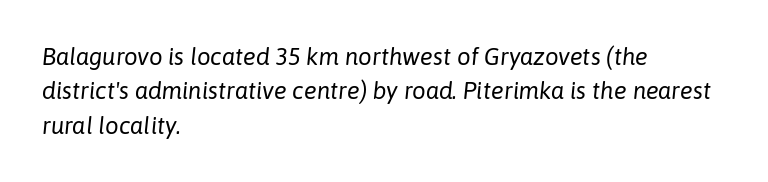
{"italic": "yes", "lean": "right", "slant_degrees": 6, "bold": "no", "underline": "no", "align": "left", "line_spacing": "normal", "line_spacing_ratio": 1.43, "letter_spacing": "normal", "letter_spacing_em": 0.0, "glyph_px": 24}
